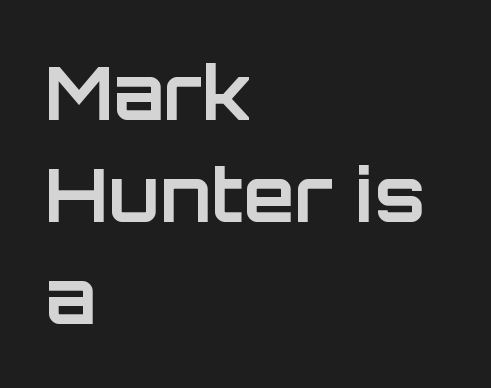
{"serif": "no", "italic": "no", "bold": "yes", "weight": "bold", "width": "normal", "stroke_contrast": "low", "x_height": "large", "monospaced": "no", "underline": "no", "align": "left", "line_spacing": "normal", "line_spacing_ratio": 1.38, "letter_spacing": "normal", "letter_spacing_em": 0.0, "glyph_px": 74}
